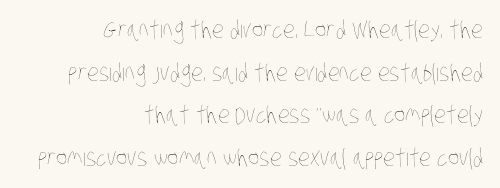
Clear beneath every line of the passage. Is the letter spacing exaggerated? No — it looks like the ordinary default. Counters stay open thanks to moderate or lighter strokes. Short and long lines alike share a common ending point at right.
